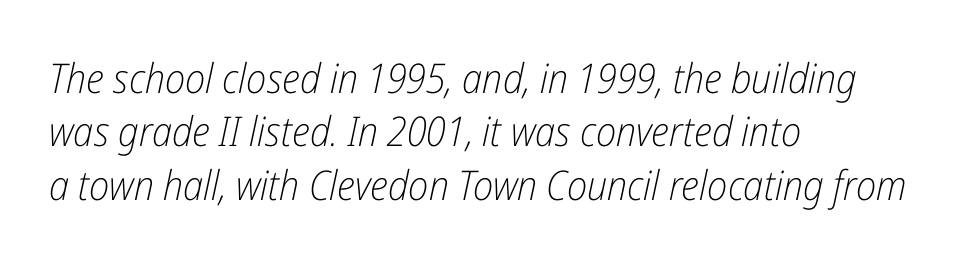
The image shows 41 px light, condensed type, italic (leaning right); set left-aligned, normal line spacing (1.3x), normal letter spacing, not underlined; low stroke contrast and a medium x-height.
